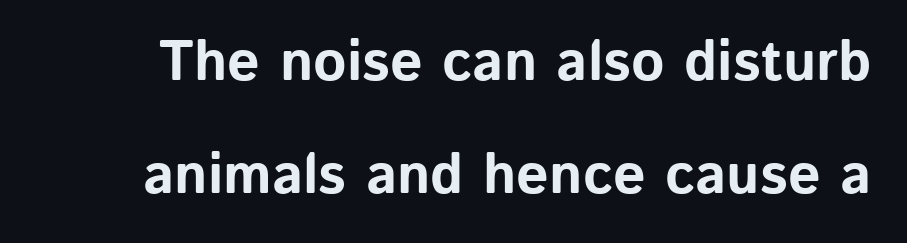
The image shows 57 px bold sans-serif type, upright; set loose line spacing (1.98x), normal letter spacing, not underlined; low stroke contrast and a medium x-height.
